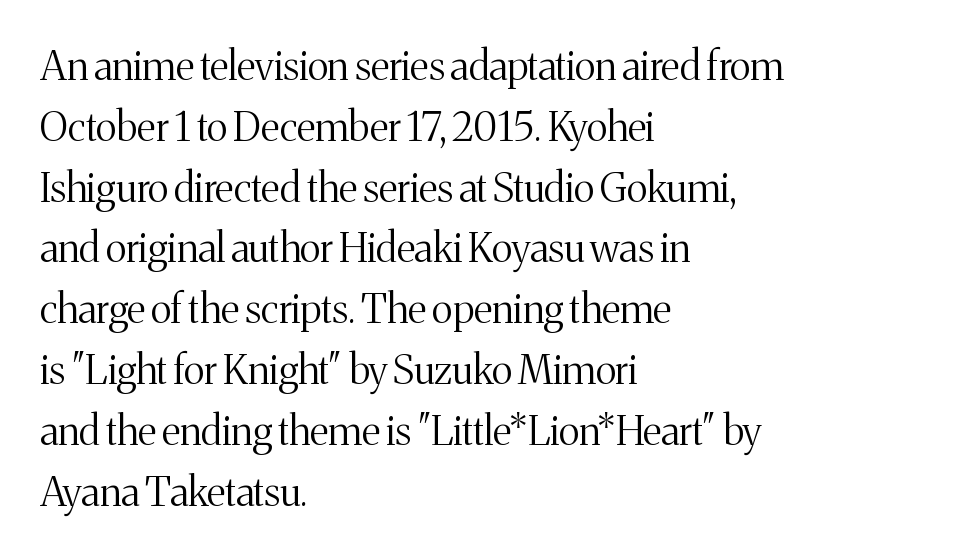
Default kerning and tracking; the words read as compact shapes. The rendering uses a moderate line-height, typical for paragraphs. Nobody drew a line under any word here. Posture: vertical.
